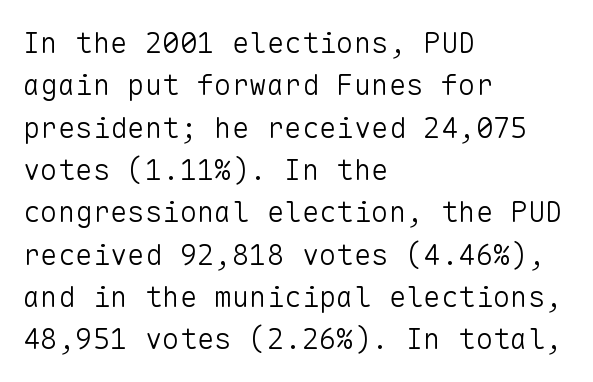
A light-to-regular cut is what we see here. Nobody drew a line under any word here. If you drew a line through each stem, it would be perfectly vertical. Compared with typical paragraphs, the rows here are spaced about the same.
